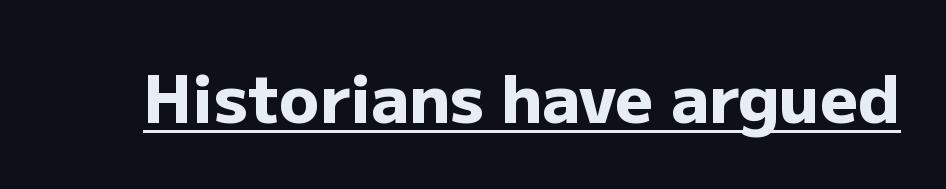
Does the type have serifs? No, each stem ends abruptly. The passage shown is typed in a proportional face where columns would drift. When letters stand straight like this, we call the style roman or upright. Caption: standard tracking, unaltered. The characters look thick and weighty, a clear bold. The typesetter has applied underlining to the passage shown.
